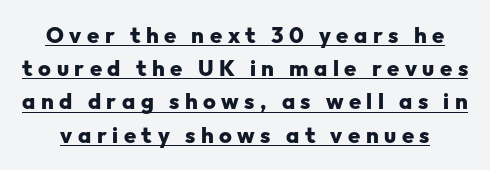
Every stem runs plumb, perpendicular to the baseline. Underline: present. A normal amount of white space separates one row of letters from the next. The strokes are fattened all the way to bold. Observe the wide spacing: letters keep a clear distance from each other.
